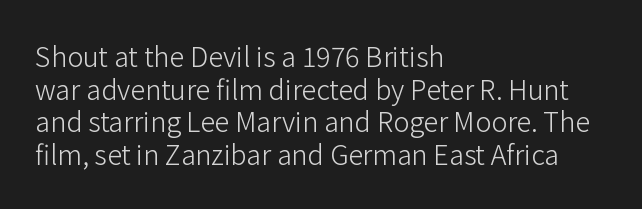
{"italic": "no", "bold": "no", "underline": "no", "align": "left", "line_spacing_ratio": 1.21, "letter_spacing": "normal", "letter_spacing_em": 0.0, "glyph_px": 27}
